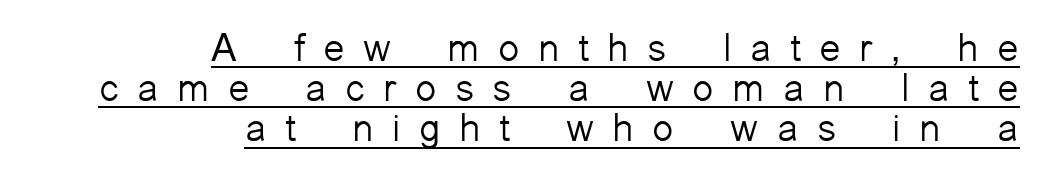
{"serif": "no", "italic": "no", "bold": "no", "weight": "light", "width": "normal", "stroke_contrast": "low", "x_height": "medium", "monospaced": "no", "underline": "yes", "align": "right", "line_spacing": "tight", "line_spacing_ratio": 1.03, "letter_spacing": "wide", "letter_spacing_em": 0.47, "glyph_px": 39}
